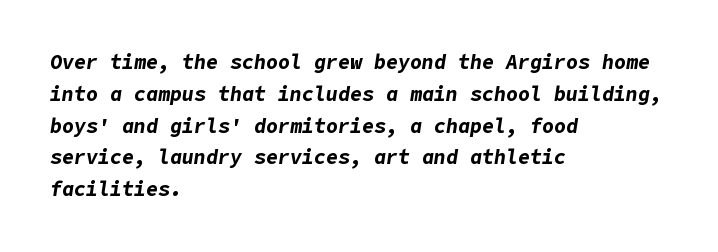
The image shows 20 px bold type, italic (leaning right); set left-aligned, normal line spacing (1.59x), normal letter spacing, not underlined.
